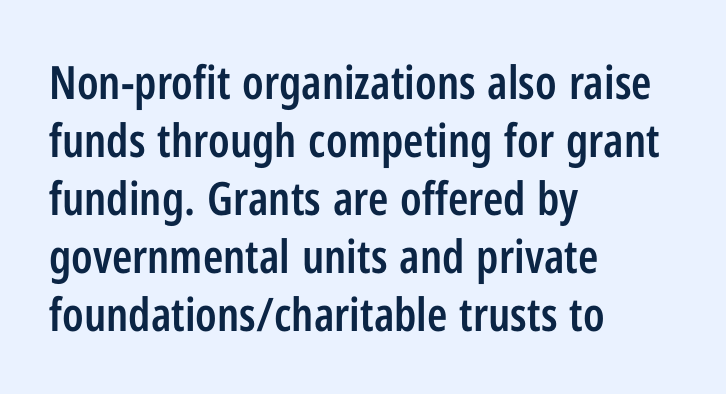
Compared with an ordinary text face, these strokes are moderately heavier — a semibold. The zone under the glyphs is completely vacant. Does the type have serifs? No, each stem ends abruptly. A typesetter would call this proportional, since set widths differ per character. Short note: letters normally spaced. The lines in this sample share a left origin and differ only in where they stop.
